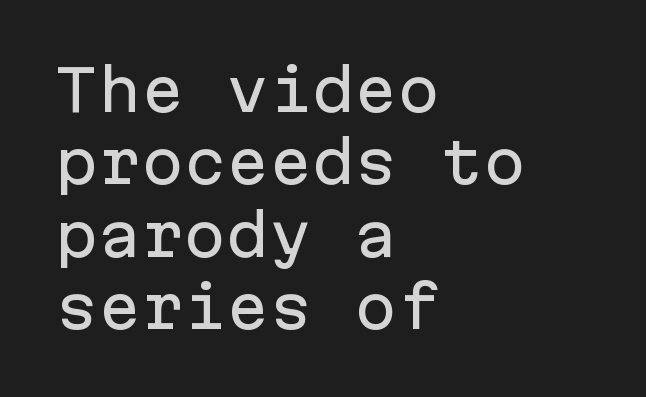
Q: Is the text italic (slanted)? A: No, it is upright.
Q: Is the typeface a serif or a sans-serif typeface? A: Sans-serif.
Q: Is the text underlined? A: No.
Q: How is the paragraph aligned? A: Left-aligned.
Q: Is the spacing between letters normal or unusually wide? A: Normal.
Q: Is the spacing between lines tight, normal or loose? A: Normal.
Q: Width (condensed, normal, or wide)? A: Normal.
Q: Stroke contrast? A: Low.
Q: x-height? A: Medium.
Q: Monospaced? A: Yes.
